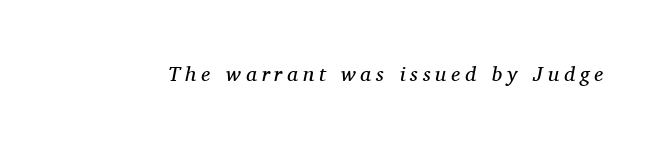
Compared with a typical body face, this is equally light or lighter still. Honestly, there is no underline to notice here at all. Is the type slanted? Yes — the strokes lean at a clear angle. There is plenty of visible air inserted between adjacent glyphs.
